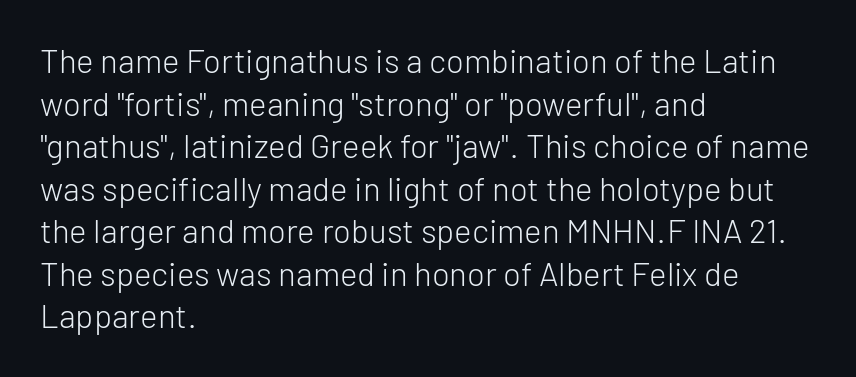
The image shows 33 px light sans-serif type, upright; set left-aligned, normal line spacing (1.29x), normal letter spacing, not underlined; low stroke contrast and a medium x-height.
